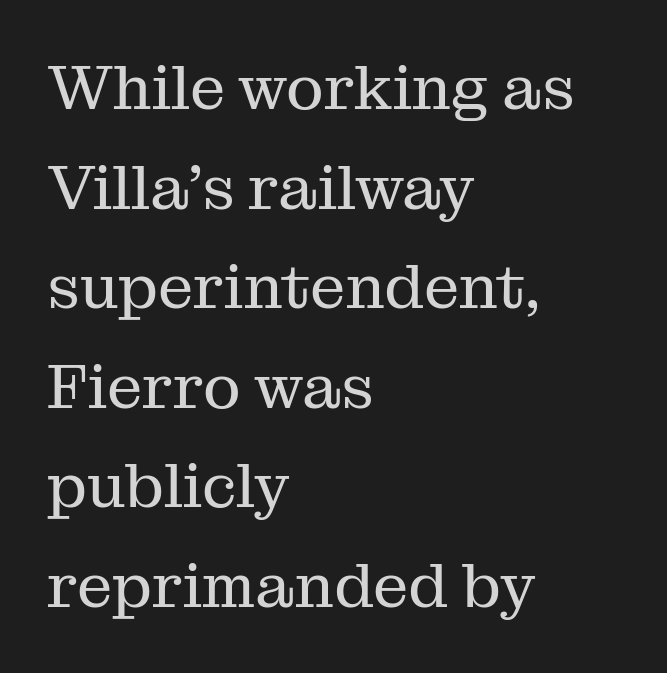
Serif or sans? Serif — the stroke terminals have little feet. Glance below the letters and you will spot only blank space. This is roman type, the default non-slanted kind. The tracking reads as untouched default to a designer's eye. The rendering uses natural spacing where letterforms have individual widths.
